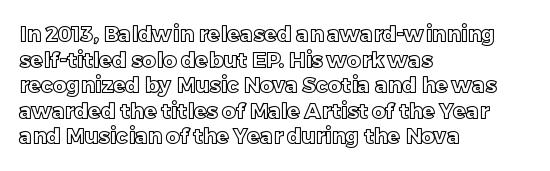
Line beginnings align vertically; line endings do not. Posture: vertical. A typesetter would call this zero additional tracking. The baseline area is clear.
